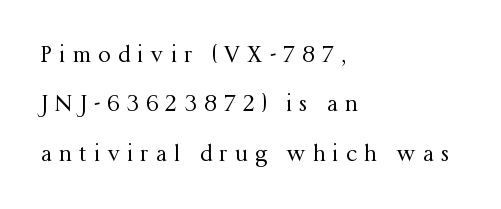
This is not heavy type; no bold has been used. Airy leading. The passage shown is not underscored anywhere. The lines are quadded left. Ordinary non-slanted type is in use.
